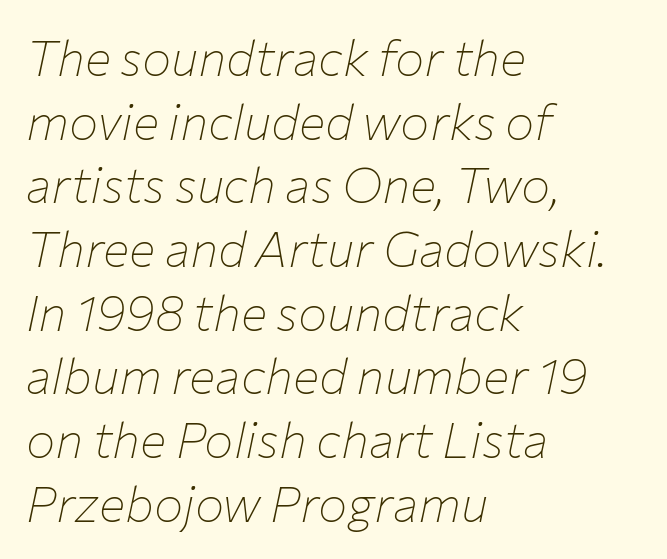
{"italic": "yes", "lean": "right", "slant_degrees": 12, "bold": "no", "weight": "thin", "width": "normal", "stroke_contrast": "low", "x_height": "medium", "monospaced": "no", "underline": "no", "align": "left", "line_spacing": "normal", "line_spacing_ratio": 1.3, "letter_spacing": "normal", "letter_spacing_em": 0.0, "glyph_px": 49}
